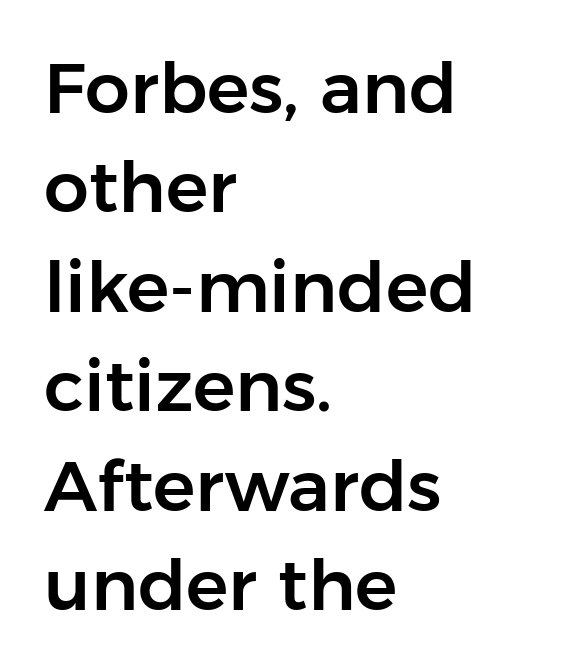
{"serif": "no", "italic": "no", "width": "normal", "stroke_contrast": "low", "x_height": "medium", "monospaced": "no", "underline": "no", "align": "left", "line_spacing": "normal", "line_spacing_ratio": 1.4, "letter_spacing": "normal", "letter_spacing_em": 0.0, "glyph_px": 71}
